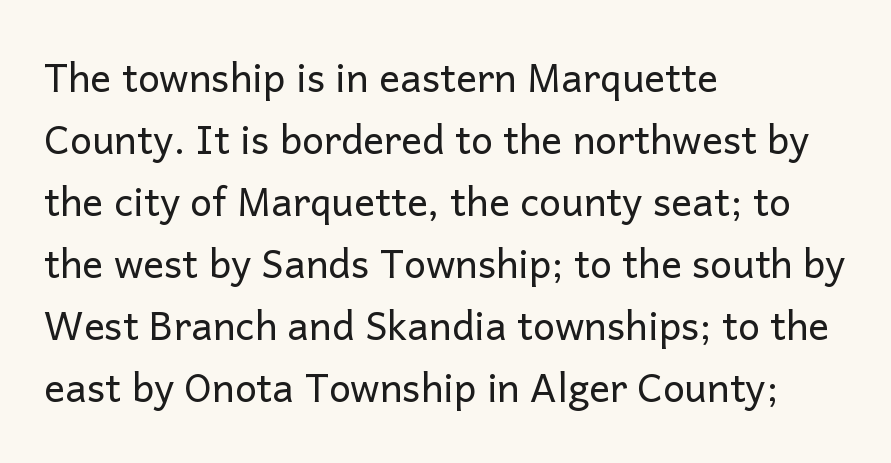
{"serif": "no", "italic": "no", "bold": "no", "weight": "regular", "width": "normal", "stroke_contrast": "low", "x_height": "medium", "monospaced": "no", "underline": "no", "align": "left", "line_spacing": "normal", "line_spacing_ratio": 1.59, "letter_spacing": "normal", "letter_spacing_em": 0.0, "glyph_px": 39}
